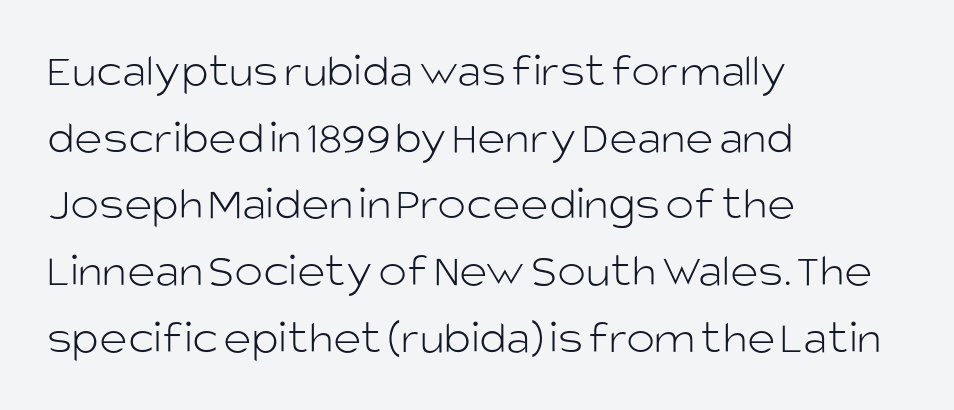
{"serif": "no", "italic": "no", "bold": "no", "weight": "light", "width": "normal", "stroke_contrast": "low", "x_height": "large", "monospaced": "no", "underline": "no", "align": "left", "line_spacing": "normal", "line_spacing_ratio": 1.39, "letter_spacing": "normal", "letter_spacing_em": 0.0, "glyph_px": 48}
